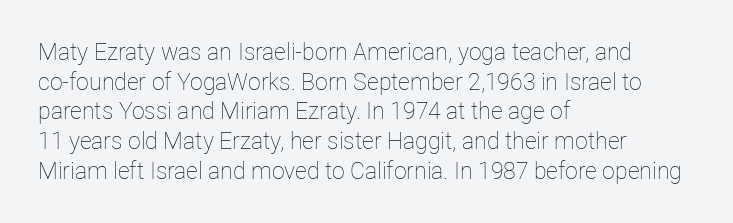
{"italic": "no", "bold": "no", "underline": "no", "align": "left", "line_spacing": "normal", "line_spacing_ratio": 1.29, "letter_spacing": "normal", "letter_spacing_em": 0.0, "glyph_px": 23}
